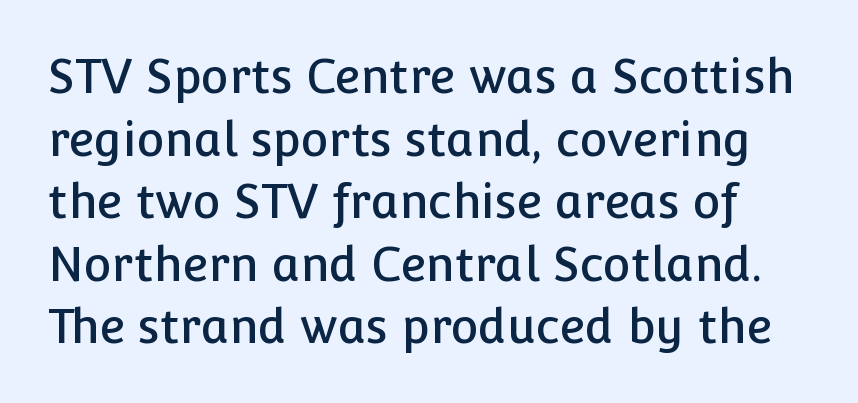
Q: Is the text italic (slanted)? A: No, it is upright.
Q: Is the typeface a serif or a sans-serif typeface? A: Sans-serif.
Q: Is the text underlined? A: No.
Q: Is the spacing between letters normal or unusually wide? A: Normal.
Q: Is the spacing between lines tight, normal or loose? A: Normal.
Q: Width (condensed, normal, or wide)? A: Normal.
Q: Stroke contrast? A: Low.
Q: x-height? A: Medium.
Q: Monospaced? A: No.
